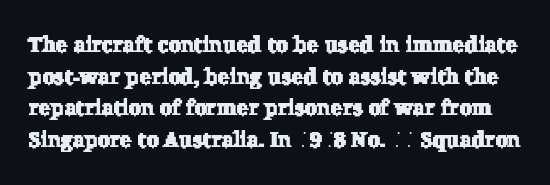
{"underline": "no", "line_spacing": "normal", "line_spacing_ratio": 1.44, "letter_spacing": "normal", "letter_spacing_em": 0.0, "glyph_px": 22}
